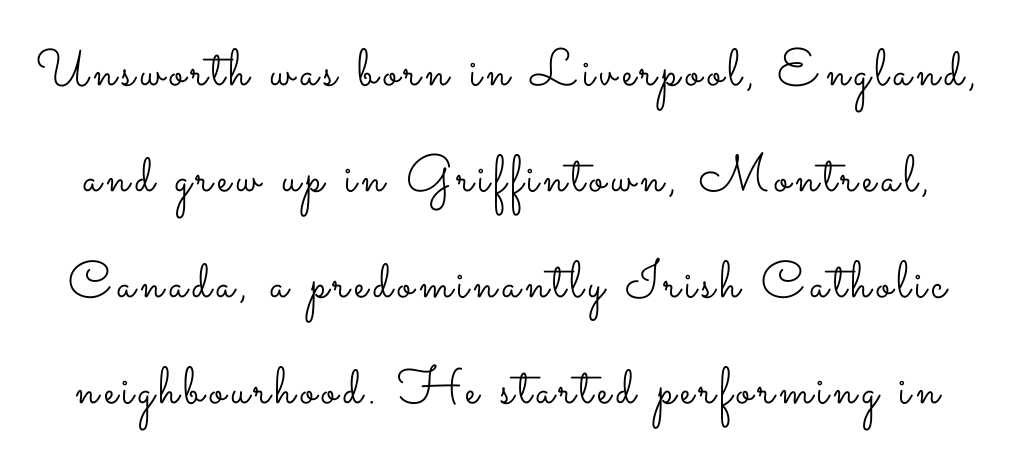
The image shows 52 px light, wide type; set loose line spacing (2.04x), not underlined; low stroke contrast and a small x-height.
